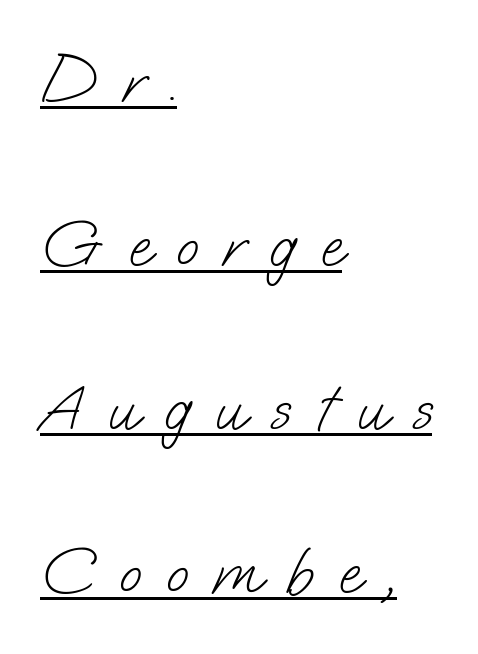
{"serif": "no", "bold": "no", "weight": "light", "width": "normal", "stroke_contrast": "low", "x_height": "small", "monospaced": "no", "underline": "yes", "align": "left", "line_spacing": "loose", "line_spacing_ratio": 2.48, "letter_spacing": "wide", "letter_spacing_em": 0.38, "glyph_px": 66}
